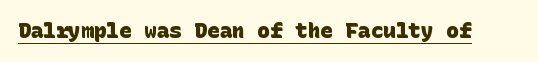
Q: Is the text bold? A: Yes.
Q: Is the text underlined? A: Yes.
Q: Is the spacing between letters normal or unusually wide? A: Normal.
